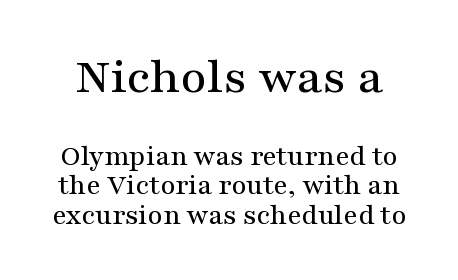
The image shows 51 px wide serif type, upright; set tight line spacing (1.02x), normal letter spacing, not underlined; the first (top) block is 1.76x larger; medium stroke contrast and a medium x-height.
